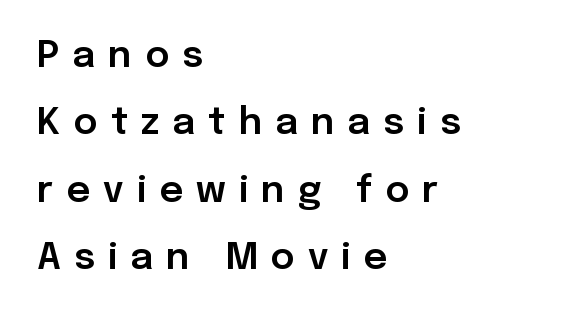
{"serif": "no", "italic": "no", "width": "normal", "stroke_contrast": "low", "x_height": "medium", "monospaced": "no", "underline": "no", "align": "left", "line_spacing_ratio": 1.82, "letter_spacing": "wide", "letter_spacing_em": 0.35, "glyph_px": 37}
